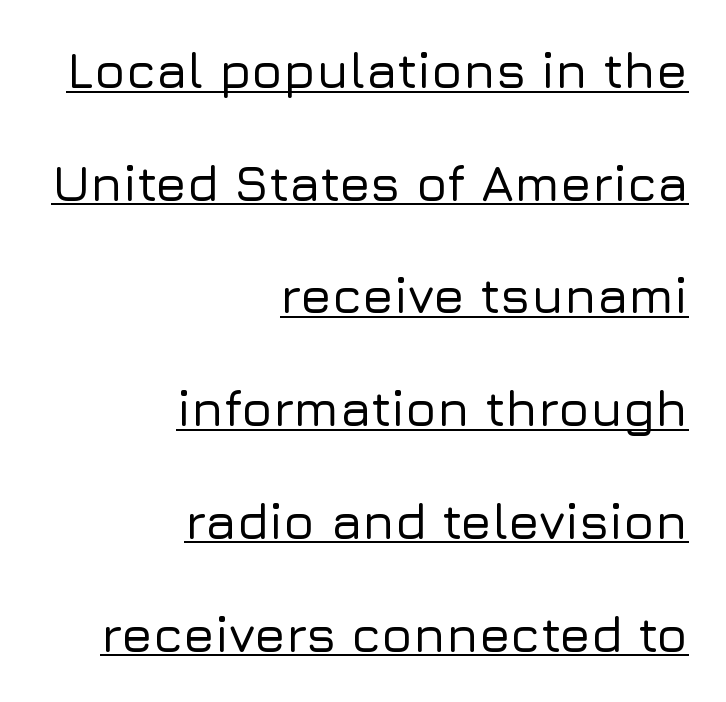
The image shows 51 px sans-serif type, upright; set right-aligned, loose line spacing (2.21x), normal letter spacing, underlined; low stroke contrast and a medium x-height.
